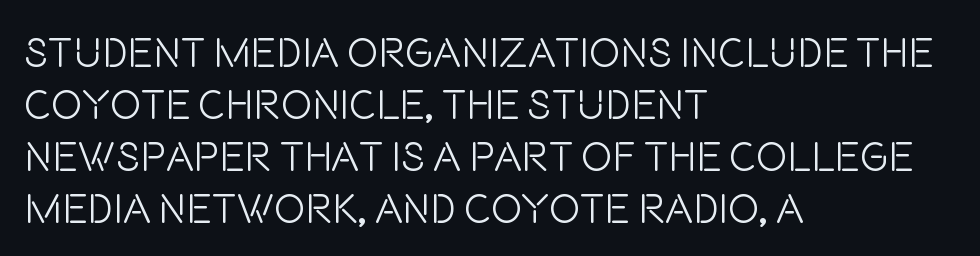
Q: Is the text bold? A: No.
Q: Is the text italic (slanted)? A: No, it is upright.
Q: Is the typeface a serif or a sans-serif typeface? A: Sans-serif.
Q: Is the text underlined? A: No.
Q: How is the paragraph aligned? A: Left-aligned.
Q: Is the spacing between letters normal or unusually wide? A: Normal.
Q: Width (condensed, normal, or wide)? A: Condensed.
Q: Stroke contrast? A: Low.
Q: x-height? A: Large.
Q: Monospaced? A: No.
